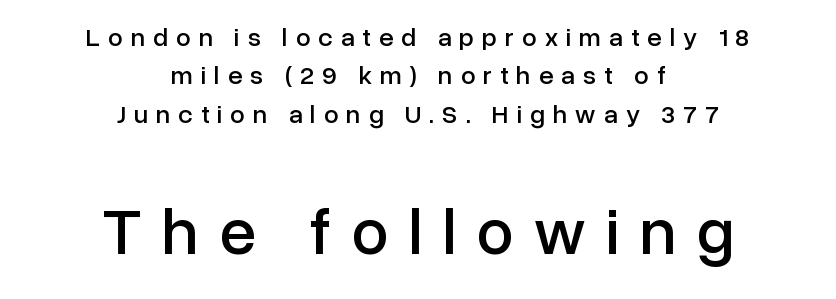
The block sitting lower on the canvas is the one with enlarged characters. The rendering uses natural spacing where letterforms have individual widths. The space between consecutive lines is moderate. Descenders are the only things crossing below the line.
